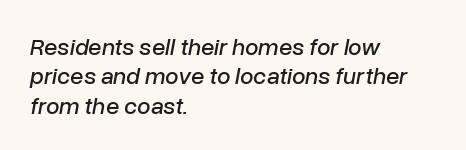
{"italic": "yes", "lean": "right", "slant_degrees": 10, "underline": "no", "align": "left", "line_spacing_ratio": 1.22, "letter_spacing": "normal", "letter_spacing_em": 0.0, "glyph_px": 24}
